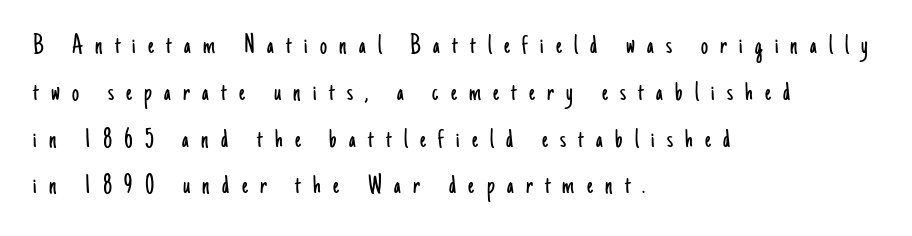
Teacher's note: observe the even left margin — that is flush-left alignment. Regarding leading, the lines here are spaced in the standard way. The letters carry no serifs — their stems end cleanly without finishing strokes. Is there any slant? The stems are plumb.
